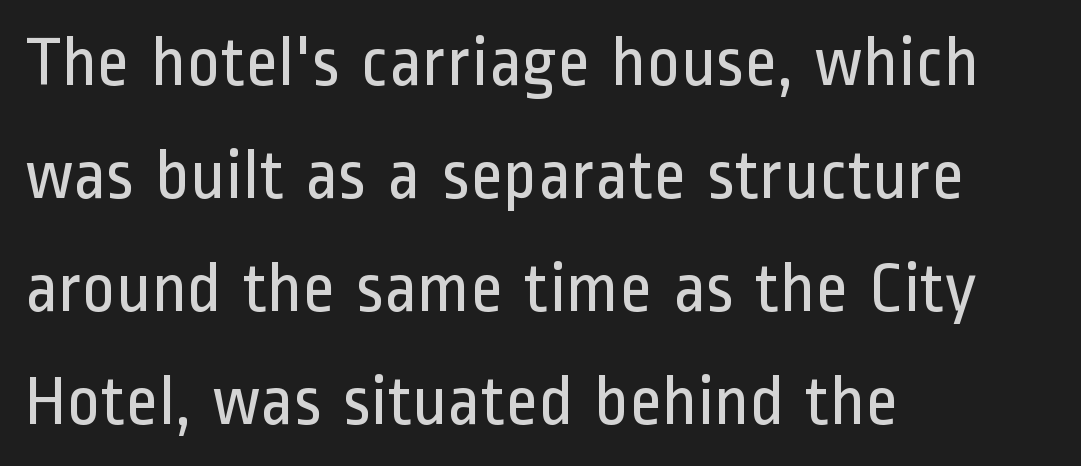
Q: Is the text bold? A: No.
Q: Is the text italic (slanted)? A: No, it is upright.
Q: Is the typeface a serif or a sans-serif typeface? A: Sans-serif.
Q: Is the text underlined? A: No.
Q: How is the paragraph aligned? A: Left-aligned.
Q: Is the spacing between letters normal or unusually wide? A: Normal.
Q: Is the spacing between lines tight, normal or loose? A: Normal.
Q: Width (condensed, normal, or wide)? A: Condensed.
Q: Stroke contrast? A: Low.
Q: x-height? A: Medium.
Q: Monospaced? A: No.
